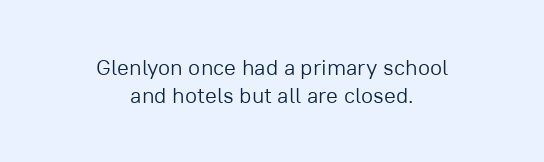
Plain, unruled lines of type. The rows are spaced the way most documents space them. The compositor balanced each line on the midline. Nothing unusual about the tracking: characters are spaced as the font intends. Posture: vertical.
